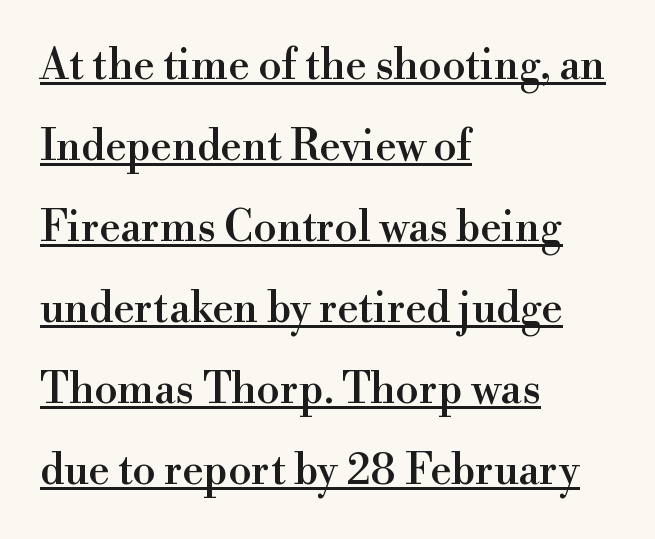
Q: Is the text italic (slanted)? A: No, it is upright.
Q: Is the typeface a serif or a sans-serif typeface? A: Serif.
Q: Is the text underlined? A: Yes.
Q: How is the paragraph aligned? A: Left-aligned.
Q: Is the spacing between letters normal or unusually wide? A: Normal.
Q: Is the spacing between lines tight, normal or loose? A: Loose.
Q: Width (condensed, normal, or wide)? A: Normal.
Q: x-height? A: Small.
Q: Monospaced? A: No.
